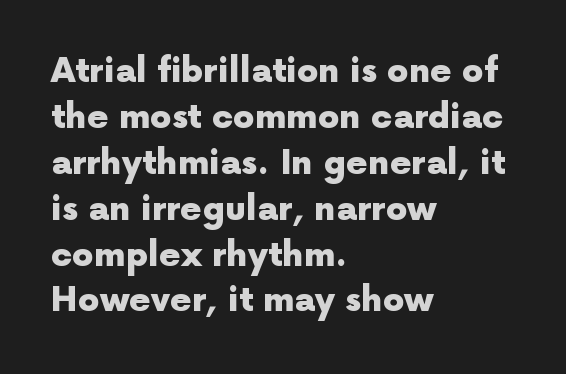
Q: Is the text bold? A: Yes.
Q: Is the text italic (slanted)? A: No, it is upright.
Q: Is the typeface a serif or a sans-serif typeface? A: Sans-serif.
Q: Is the text underlined? A: No.
Q: How is the paragraph aligned? A: Left-aligned.
Q: Is the spacing between letters normal or unusually wide? A: Normal.
Q: Is the spacing between lines tight, normal or loose? A: Normal.
Q: Width (condensed, normal, or wide)? A: Normal.
Q: x-height? A: Medium.
Q: Monospaced? A: No.
